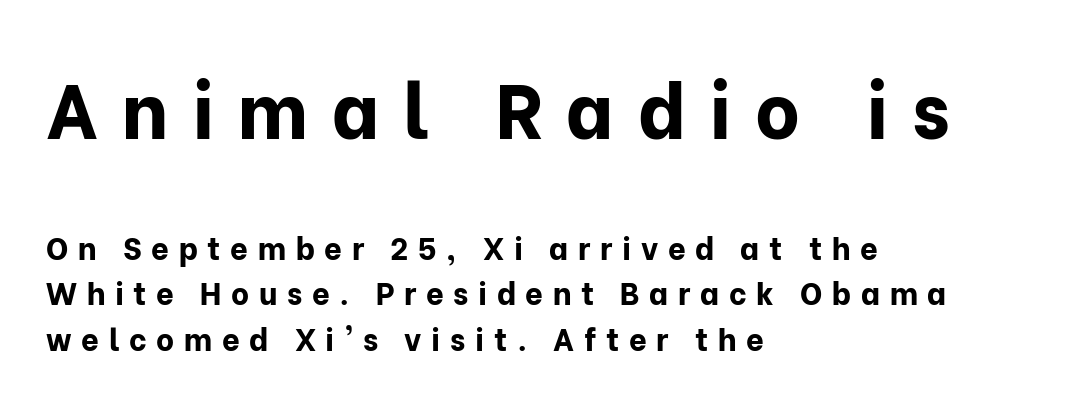
Q: Is the text bold? A: Yes.
Q: Is the text italic (slanted)? A: No, it is upright.
Q: Is the typeface a serif or a sans-serif typeface? A: Sans-serif.
Q: Is the text underlined? A: No.
Q: How is the paragraph aligned? A: Left-aligned.
Q: Is the spacing between letters normal or unusually wide? A: Unusually wide.
Q: Is the spacing between lines tight, normal or loose? A: Normal.
Q: Which block of text is set in a larger size, the first (top) or the second (bottom)? A: The first (top) one.
Q: Width (condensed, normal, or wide)? A: Normal.
Q: Stroke contrast? A: Low.
Q: x-height? A: Medium.
Q: Monospaced? A: No.
